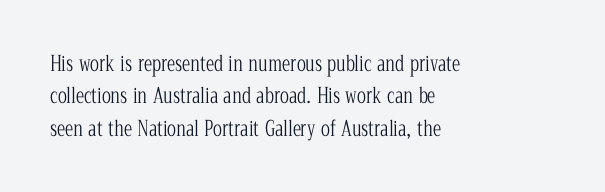
The image shows 21 px text type, upright; set left-aligned, normal line spacing (1.54x), normal letter spacing, not underlined.
